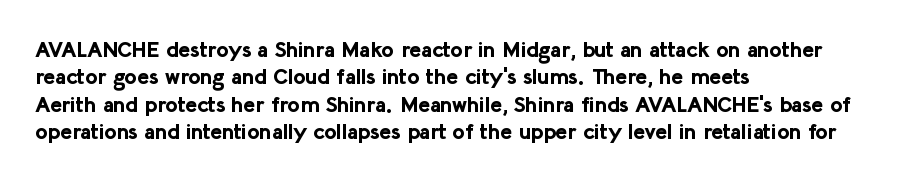
The image shows 22 px bold type, upright; set left-aligned, normal line spacing (1.25x), normal letter spacing, not underlined.
